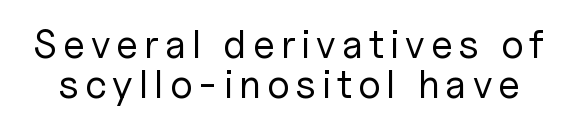
The type sits square on the baseline with zero lean. Regarding serifs, this sample does without them. Descenders are the only things crossing below the line. Vertically, the passage feels compressed, each row crowding the next.
